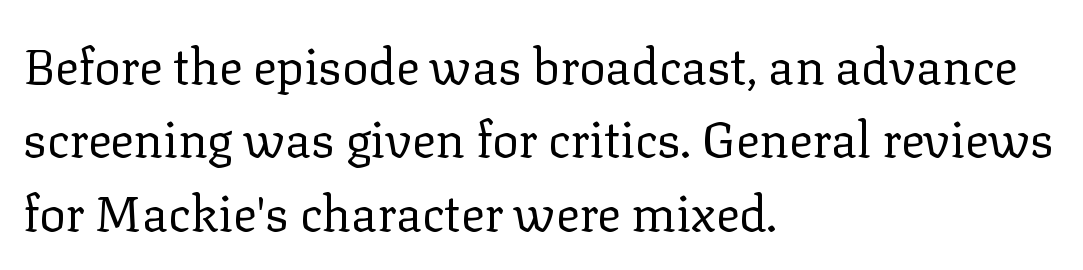
Each word holds together tightly as a unit, with standard inter-letter gaps. The face looks like a standard text weight, possibly lighter. This block has exactly the height ordinary leading produces. The lettering stays uniformly vertical, giving the passage a roman look. Letters rest on an invisible, unmarked baseline. Looks like regular typesetting: each glyph gets only the width it needs.
